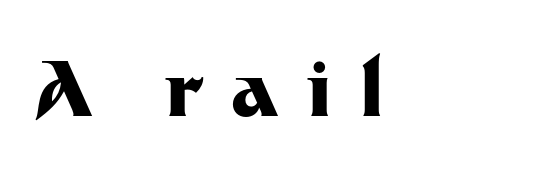
{"serif": "no", "italic": "no", "bold": "yes", "weight": "heavy", "width": "normal", "stroke_contrast": "medium", "x_height": "medium", "monospaced": "no", "underline": "no", "letter_spacing": "wide", "letter_spacing_em": 0.36, "glyph_px": 76}
